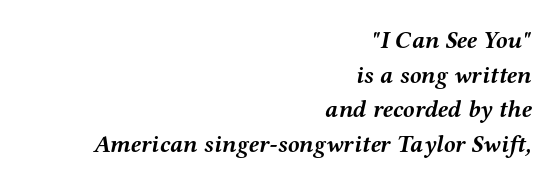
The image shows 24 px bold type, italic (leaning right); set right-aligned, normal line spacing (1.44x), normal letter spacing, not underlined.
